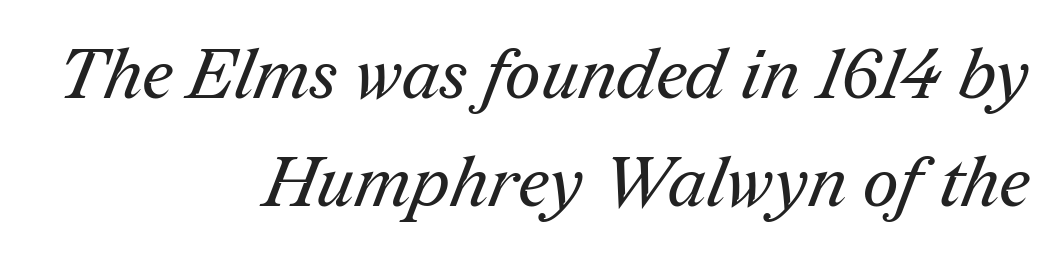
{"serif": "yes", "bold": "no", "weight": "regular", "width": "normal", "stroke_contrast": "medium", "x_height": "medium", "monospaced": "no", "underline": "no", "align": "right", "line_spacing": "normal", "line_spacing_ratio": 1.55, "letter_spacing": "normal", "letter_spacing_em": 0.0, "glyph_px": 70}
